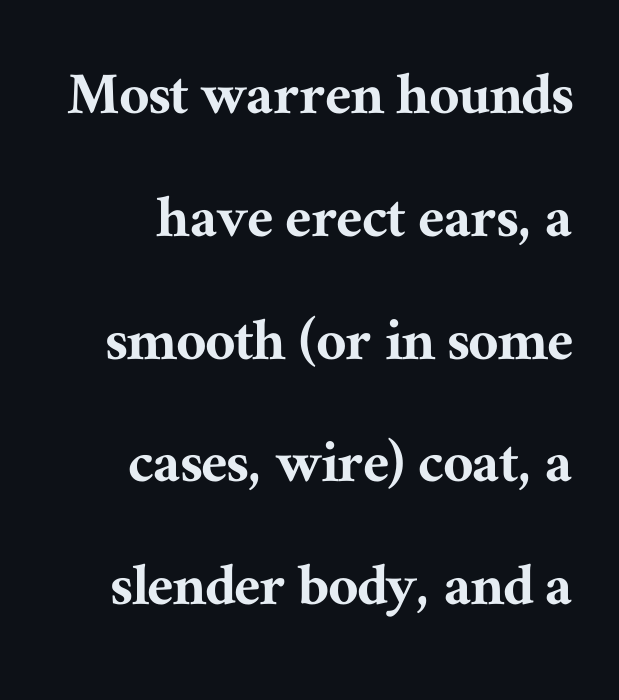
The passage shown has conventional tracking throughout. The setting favours the right margin, as signatures and pull-quotes sometimes do. Glance below the letters and you will spot only blank space. Do the letters lean? They stand straight. Note the varied advance widths — an 'i' is clearly narrower than an 'm'.
